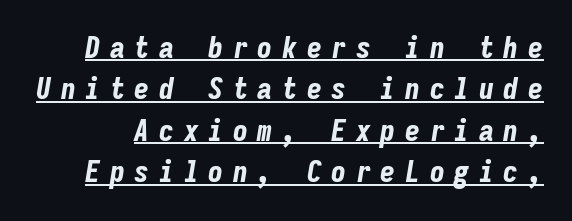
Q: Is the text bold? A: Yes.
Q: Is the text italic (slanted)? A: Yes, it leans right by about 9 degrees.
Q: Is the text underlined? A: Yes.
Q: Is the spacing between letters normal or unusually wide? A: Unusually wide.
Q: Is the spacing between lines tight, normal or loose? A: Normal.
Q: Width (condensed, normal, or wide)? A: Condensed.
Q: Stroke contrast? A: Low.
Q: x-height? A: Medium.
Q: Monospaced? A: Yes.
